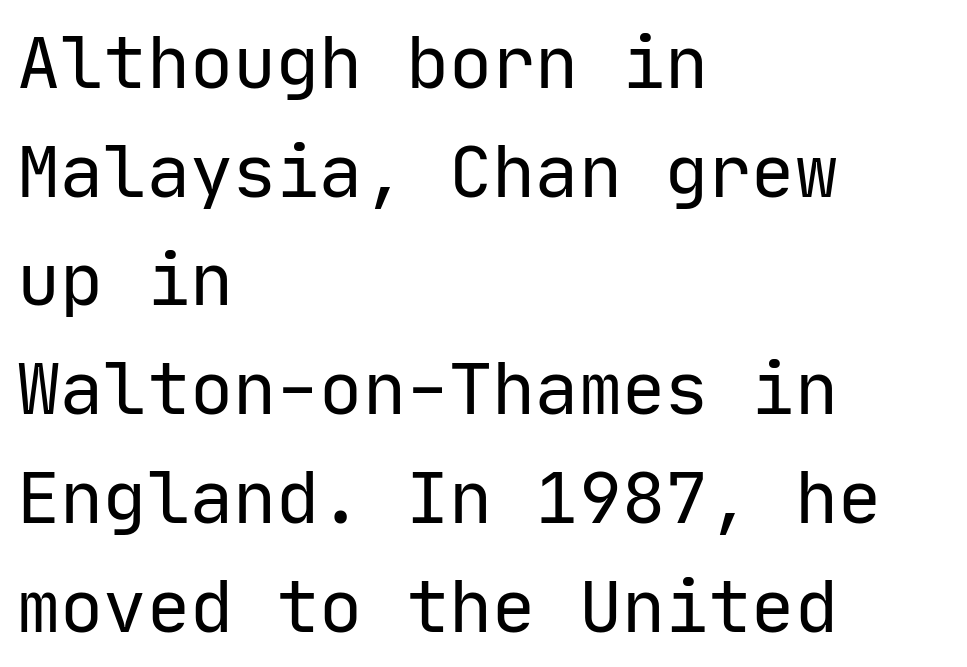
{"serif": "no", "italic": "no", "bold": "no", "weight": "regular", "width": "normal", "stroke_contrast": "low", "x_height": "medium", "monospaced": "yes", "underline": "no", "align": "left", "line_spacing": "normal", "line_spacing_ratio": 1.51, "letter_spacing": "normal", "letter_spacing_em": 0.0, "glyph_px": 72}
